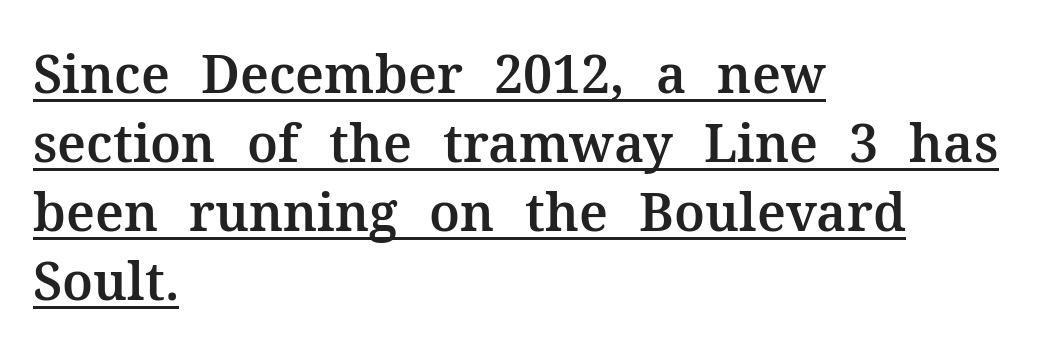
The image shows 52 px serif type, upright; set left-aligned, normal line spacing (1.33x), normal letter spacing, underlined; medium stroke contrast and a medium x-height.
